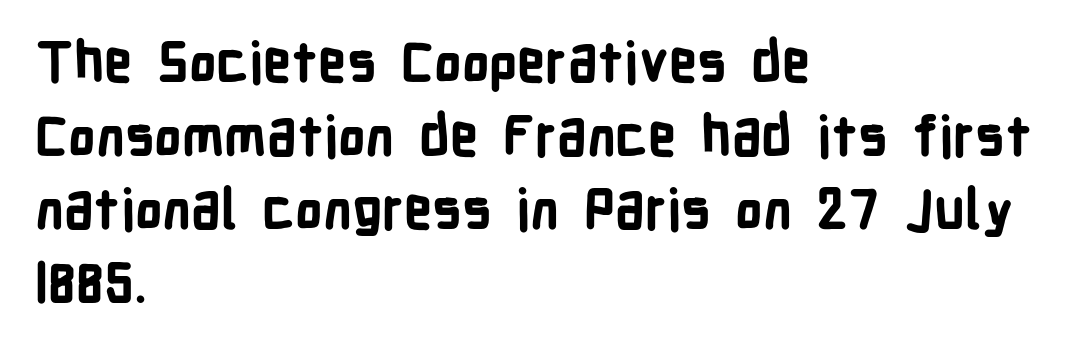
No italicization has been applied; the sample stays upright. The tracking reads as untouched default to a designer's eye. Note the varied advance widths — an 'i' is clearly narrower than an 'm'. Emphasis by weight is at full strength: bold.
